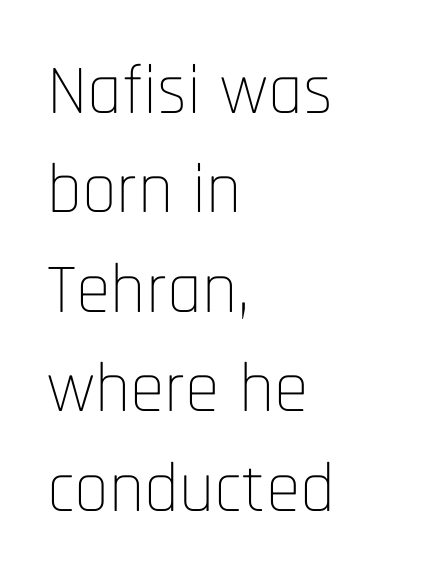
{"serif": "no", "italic": "no", "bold": "no", "weight": "thin", "width": "condensed", "stroke_contrast": "low", "x_height": "large", "monospaced": "no", "underline": "no", "align": "left", "line_spacing": "normal", "line_spacing_ratio": 1.42, "letter_spacing": "normal", "letter_spacing_em": 0.0, "glyph_px": 70}
